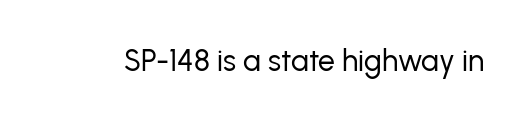
Q: Is the text bold? A: No.
Q: Is the text italic (slanted)? A: No, it is upright.
Q: Is the typeface a serif or a sans-serif typeface? A: Sans-serif.
Q: Is the text underlined? A: No.
Q: Is the spacing between letters normal or unusually wide? A: Normal.
Q: Width (condensed, normal, or wide)? A: Normal.
Q: Stroke contrast? A: Low.
Q: x-height? A: Medium.
Q: Monospaced? A: No.
